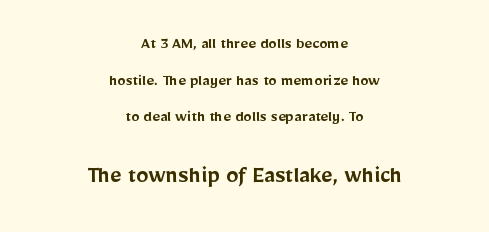
Q: Is the text bold? A: Semi-bold.
Q: Is the text italic (slanted)? A: No, it is upright.
Q: Is the text underlined? A: No.
Q: How is the paragraph aligned? A: Centered.
Q: Is the spacing between letters normal or unusually wide? A: Normal.
Q: Is the spacing between lines tight, normal or loose? A: Loose.
Q: Which block of text is set in a larger size, the first (top) or the second (bottom)? A: The second (bottom) one.
